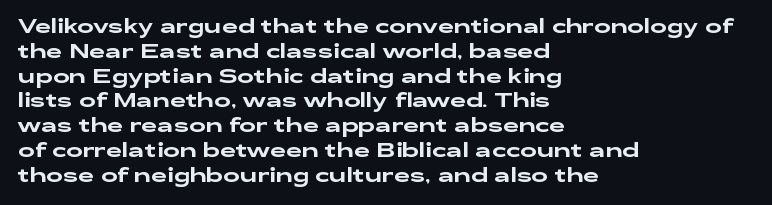
Q: Is the text italic (slanted)? A: No, it is upright.
Q: Is the text underlined? A: No.
Q: How is the paragraph aligned? A: Left-aligned.
Q: Is the spacing between letters normal or unusually wide? A: Normal.
